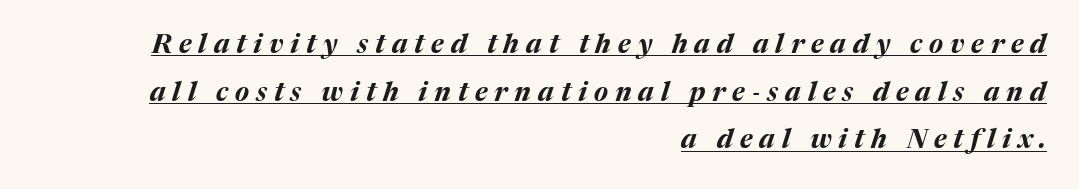
{"italic": "yes", "lean": "right", "slant_degrees": 17, "bold": "yes", "underline": "yes", "align": "right", "line_spacing_ratio": 1.83, "letter_spacing": "wide", "letter_spacing_em": 0.27, "glyph_px": 26}
